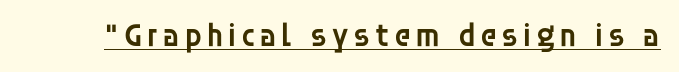
Its strokes are somewhat broadened, the hallmark of semibold type. Character widths vary here, with narrow letters taking less room than wide ones. The passage shown is typeset with a sans-serif family. Style check: upright. Decoration check: the copy is underlined.
